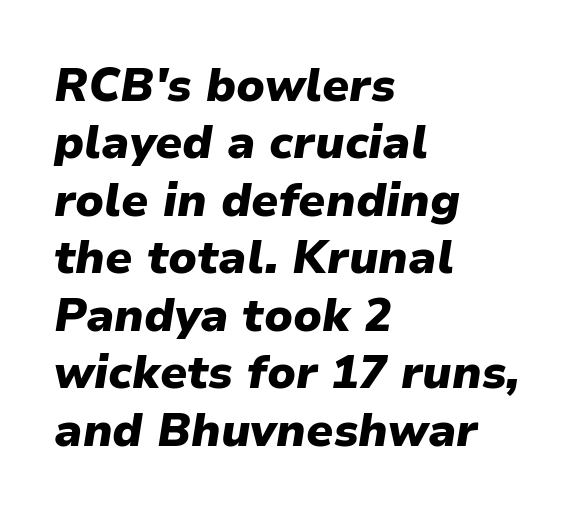
Strokes here are thick enough to call this a true bold. Just letters on the line, the space beneath them empty. Alignment: flush left. Varying glyph widths throughout — classic text-font behaviour. A typesetter would call this zero additional tracking.
